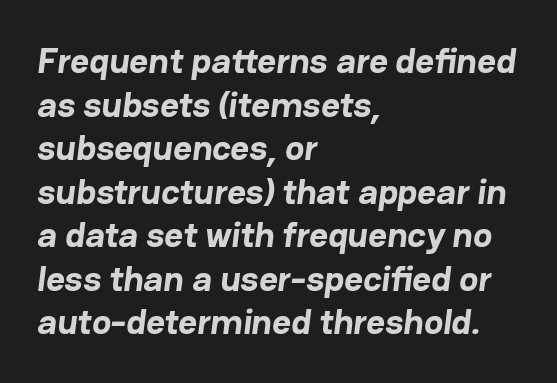
Q: Is the text bold? A: Yes.
Q: Is the typeface a serif or a sans-serif typeface? A: Sans-serif.
Q: Is the text underlined? A: No.
Q: How is the paragraph aligned? A: Left-aligned.
Q: Is the spacing between letters normal or unusually wide? A: Normal.
Q: Width (condensed, normal, or wide)? A: Normal.
Q: Stroke contrast? A: Low.
Q: x-height? A: Medium.
Q: Monospaced? A: No.
